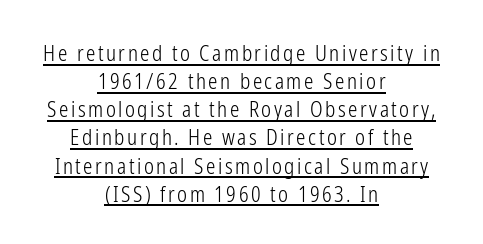
The image shows 21 px text type, upright; set centered, normal line spacing (1.34x), underlined.
